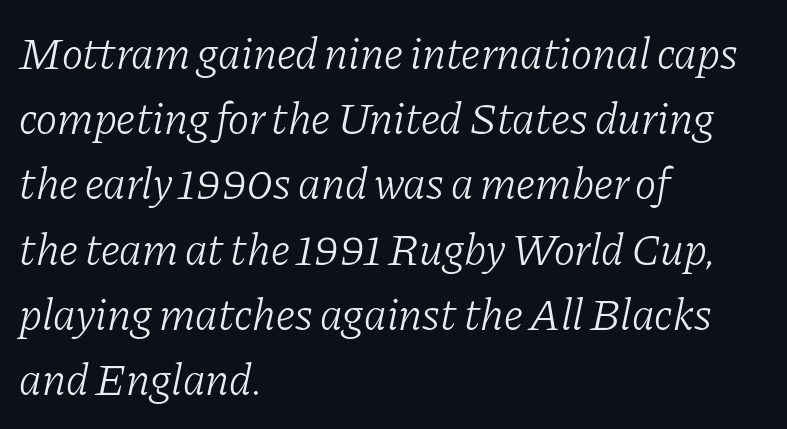
Q: Is the text bold? A: No.
Q: Is the text italic (slanted)? A: Yes, it leans right by about 11 degrees.
Q: Is the typeface a serif or a sans-serif typeface? A: Serif.
Q: Is the text underlined? A: No.
Q: How is the paragraph aligned? A: Left-aligned.
Q: Is the spacing between letters normal or unusually wide? A: Normal.
Q: Is the spacing between lines tight, normal or loose? A: Normal.
Q: Width (condensed, normal, or wide)? A: Normal.
Q: Stroke contrast? A: Low.
Q: x-height? A: Medium.
Q: Monospaced? A: No.
